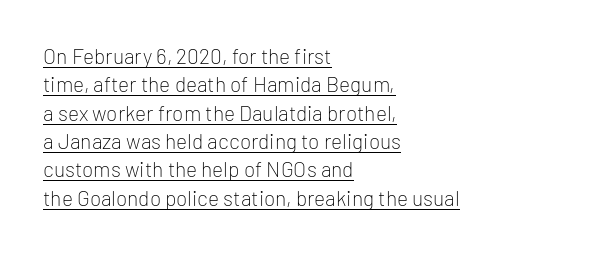
These lines keep a tight, regular rhythm from letter to letter. The lettering stays uniformly vertical, giving the passage a roman look. Successive baselines arrive at the customary interval. These glyphs show unthickened strokes, regular width or finer. Compared with undecorated copy, this sample adds a rule below the words.
